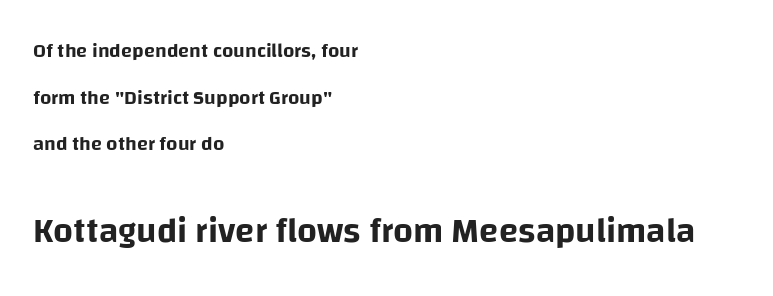
The image shows 35 px sans-serif type, upright; set left-aligned, loose line spacing (2.33x), normal letter spacing, not underlined; the second (bottom) block is 1.75x larger; low stroke contrast and a large x-height.
